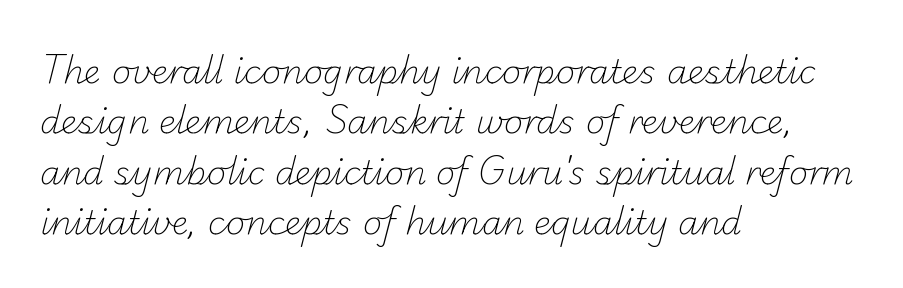
Q: Is the text bold? A: No.
Q: Is the typeface a serif or a sans-serif typeface? A: Sans-serif.
Q: Is the text underlined? A: No.
Q: How is the paragraph aligned? A: Left-aligned.
Q: Is the spacing between letters normal or unusually wide? A: Normal.
Q: Is the spacing between lines tight, normal or loose? A: Normal.
Q: Width (condensed, normal, or wide)? A: Normal.
Q: Stroke contrast? A: Low.
Q: x-height? A: Small.
Q: Monospaced? A: No.
